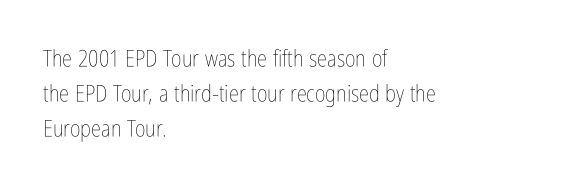
{"italic": "no", "bold": "no", "underline": "no", "align": "left", "line_spacing": "normal", "line_spacing_ratio": 1.52, "letter_spacing": "normal", "letter_spacing_em": 0.0, "glyph_px": 23}
